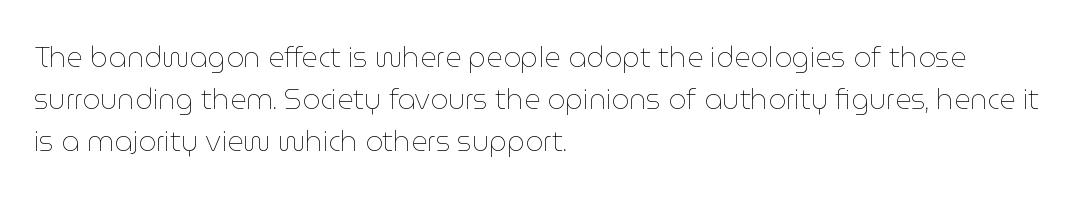
The image shows 28 px thin type, upright; set left-aligned, normal line spacing (1.5x), normal letter spacing, not underlined; low stroke contrast and a medium x-height.
